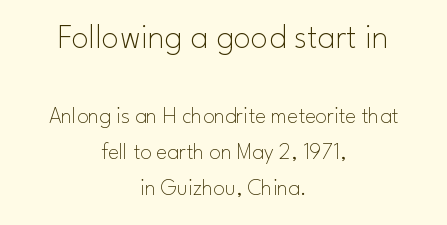
The image shows 35 px thin sans-serif type, upright; set centered, normal line spacing (1.57x), normal letter spacing, not underlined; the first (top) block is 1.52x larger; low stroke contrast and a small x-height.
